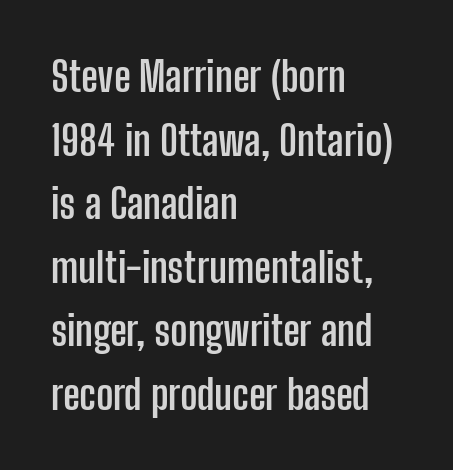
{"serif": "no", "italic": "no", "bold": "yes", "weight": "semibold", "width": "condensed", "stroke_contrast": "low", "x_height": "medium", "monospaced": "no", "underline": "no", "align": "left", "line_spacing": "normal", "line_spacing_ratio": 1.55, "letter_spacing": "normal", "letter_spacing_em": 0.0, "glyph_px": 41}
